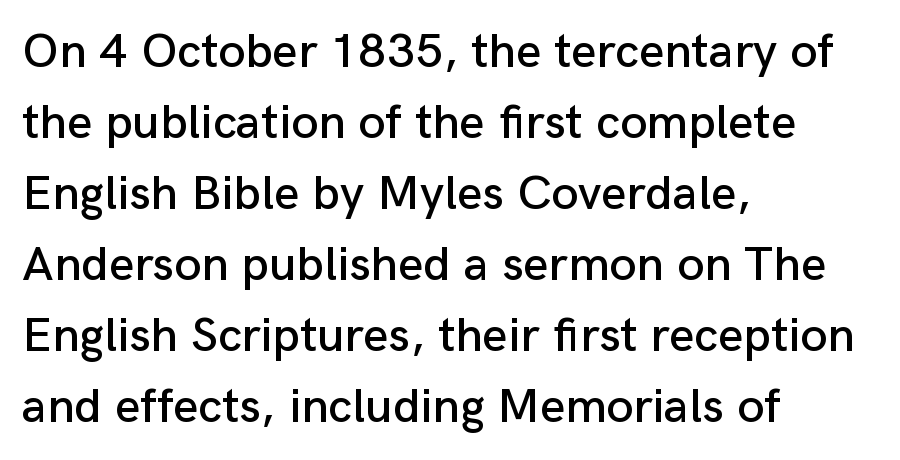
Words appear dense and cohesive because spacing is normal. Every stem runs plumb, perpendicular to the baseline. The characters display no serif detailing; their extremities are plain. These lines are rendered in a variable-pitch font. The ragged edge is on the right, which tells us the setting is flush left.
